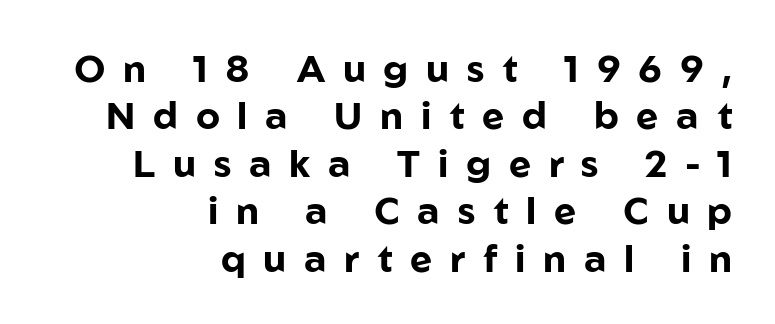
{"serif": "no", "italic": "no", "bold": "yes", "weight": "bold", "width": "normal", "stroke_contrast": "low", "x_height": "medium", "monospaced": "no", "underline": "no", "align": "right", "line_spacing": "normal", "line_spacing_ratio": 1.25, "letter_spacing": "wide", "letter_spacing_em": 0.47, "glyph_px": 38}
